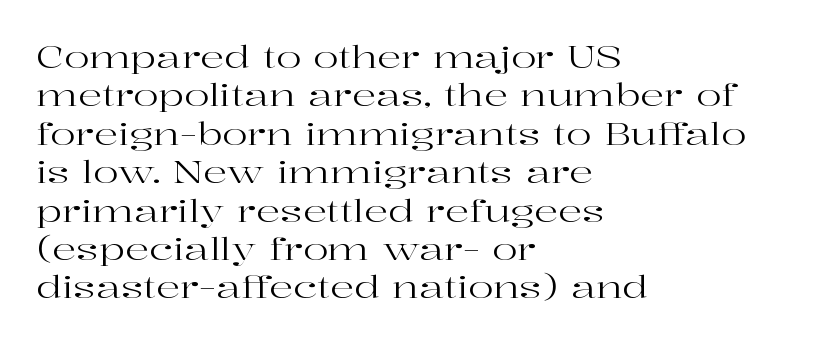
A student would call this left alignment; a typographer would say flush left, rag right. The cut favours lightness, reaching ordinary text weight at its darkest. Spacing verdict: proportional, widths tailored to each character. Students, note that the glyphs here touch the page at normal intervals.
